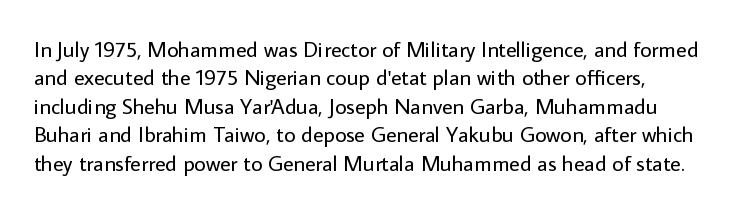
Rule under the text: the space is simply empty. Honestly, the letter spacing is just normal — you wouldn't notice it. The font's upright variant was chosen for this text. The strokes are not fattened; the text isn't bold. Layout note: lines flush left. The designer left line spacing at the default.
